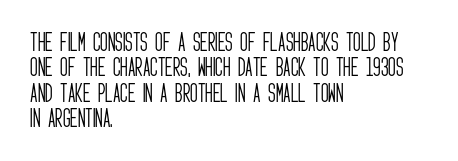
A bare baseline throughout the passage. Line beginnings align vertically; line endings do not. This sample uses plain, unmodified letter spacing. Posture: straight, roman, zero tilt. Is this a heavy cut? Hardly; it is regular or lighter.
